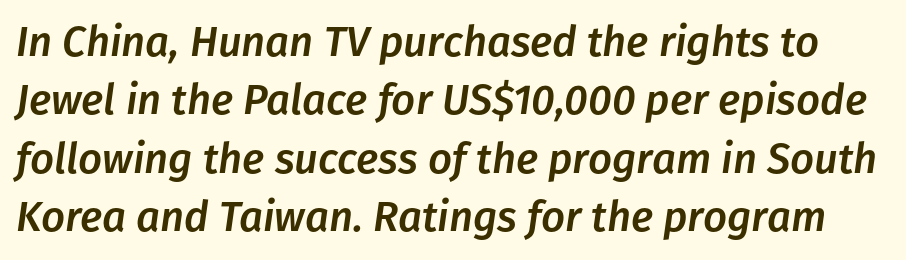
Q: Is the text italic (slanted)? A: Yes, it leans right by about 8 degrees.
Q: Is the text underlined? A: No.
Q: Is the spacing between letters normal or unusually wide? A: Normal.
Q: Is the spacing between lines tight, normal or loose? A: Normal.
Q: Width (condensed, normal, or wide)? A: Normal.
Q: Stroke contrast? A: Low.
Q: x-height? A: Medium.
Q: Monospaced? A: No.
